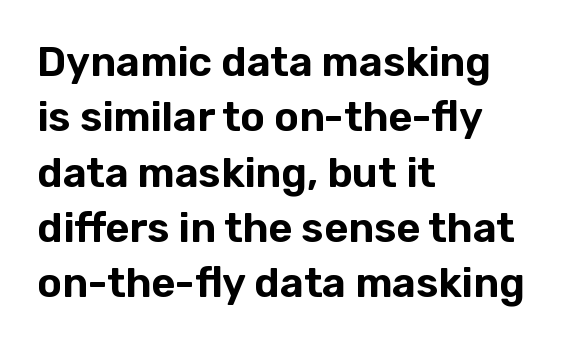
The image shows 41 px sans-serif type, upright; set left-aligned, normal line spacing (1.35x), normal letter spacing, not underlined; low stroke contrast and a medium x-height.
